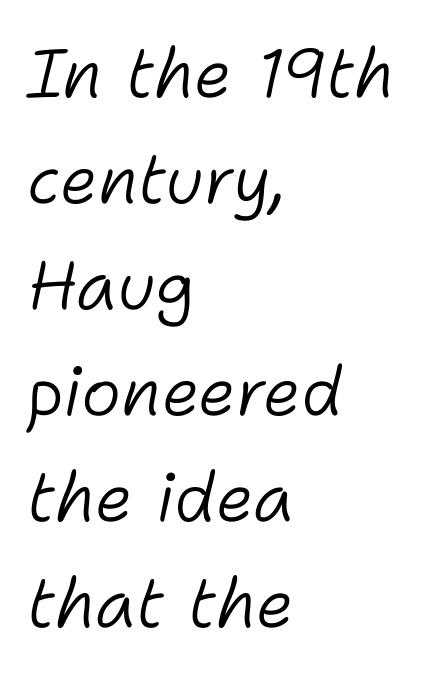
The image shows 68 px light type, italic (leaning right); set left-aligned, normal line spacing (1.56x), normal letter spacing, not underlined; low stroke contrast and a medium x-height.
